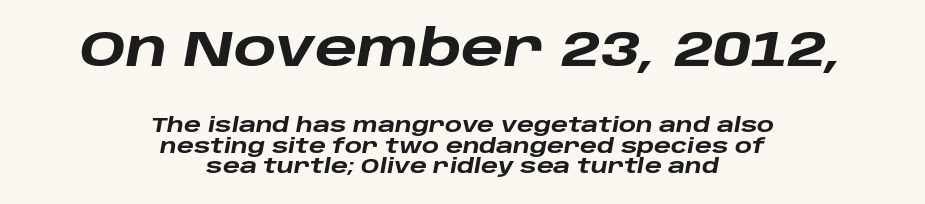
Q: Is the text bold? A: Yes.
Q: Is the text italic (slanted)? A: Yes, it leans right by about 10 degrees.
Q: Is the text underlined? A: No.
Q: How is the paragraph aligned? A: Centered.
Q: Is the spacing between letters normal or unusually wide? A: Normal.
Q: Is the spacing between lines tight, normal or loose? A: Tight.
Q: Which block of text is set in a larger size, the first (top) or the second (bottom)? A: The first (top) one.
Q: Width (condensed, normal, or wide)? A: Wide.
Q: Stroke contrast? A: Low.
Q: x-height? A: Large.
Q: Monospaced? A: No.
